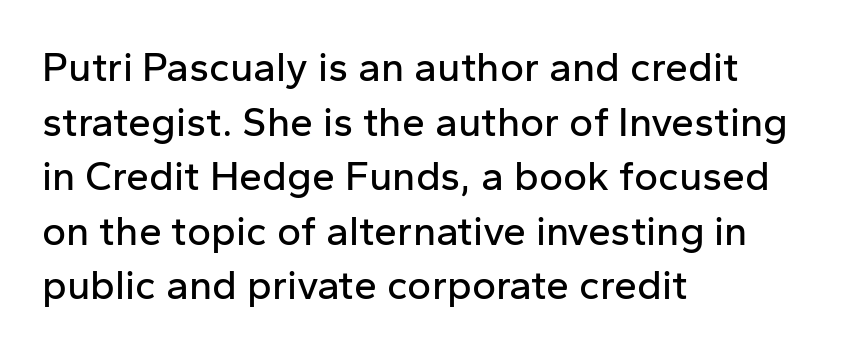
The image shows 41 px sans-serif type, upright; set left-aligned, normal line spacing (1.33x), normal letter spacing, not underlined; low stroke contrast and a medium x-height.
